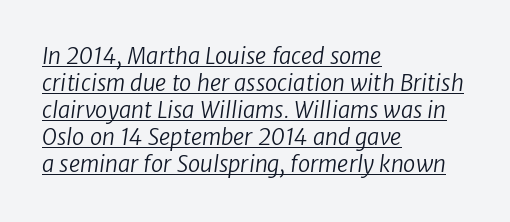
{"bold": "no", "underline": "yes", "align": "left", "line_spacing_ratio": 1.23, "letter_spacing": "normal", "letter_spacing_em": 0.0, "glyph_px": 22}
